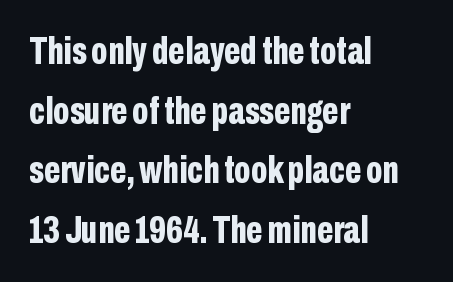
The image shows 39 px bold, condensed sans-serif type, upright; set left-aligned, normal line spacing (1.53x), normal letter spacing, not underlined; low stroke contrast and a medium x-height.
